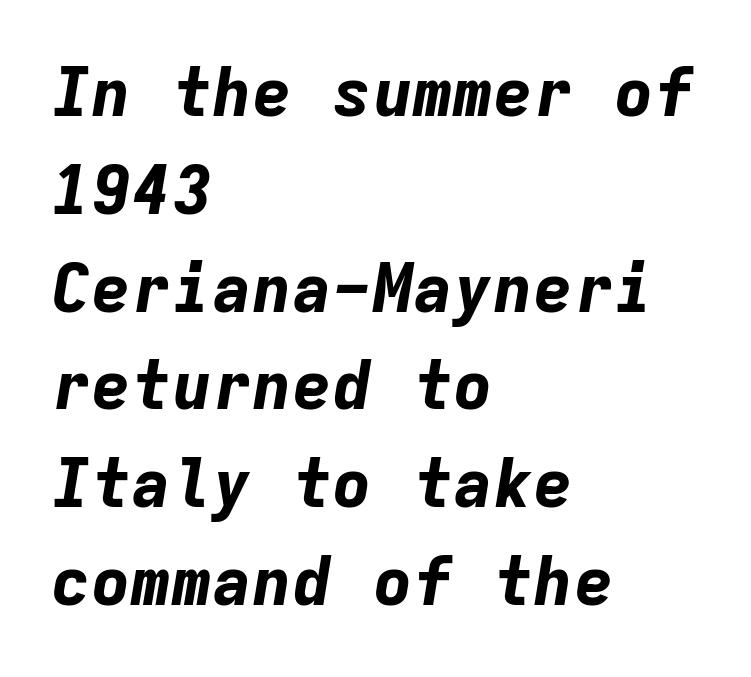
Q: Is the text bold? A: Yes.
Q: Is the text italic (slanted)? A: Yes, it leans right by about 9 degrees.
Q: Is the text underlined? A: No.
Q: How is the paragraph aligned? A: Left-aligned.
Q: Is the spacing between letters normal or unusually wide? A: Normal.
Q: Is the spacing between lines tight, normal or loose? A: Normal.
Q: Width (condensed, normal, or wide)? A: Normal.
Q: Stroke contrast? A: Low.
Q: x-height? A: Medium.
Q: Monospaced? A: Yes.
